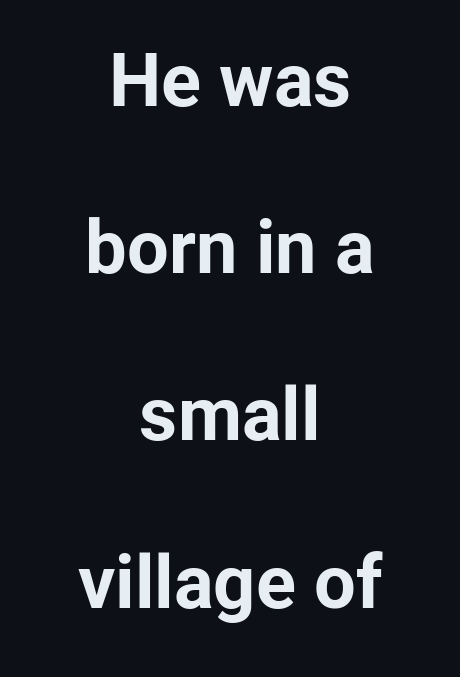
The image shows 74 px bold sans-serif type, upright; set centered, loose line spacing (2.26x), normal letter spacing, not underlined; low stroke contrast and a medium x-height.
